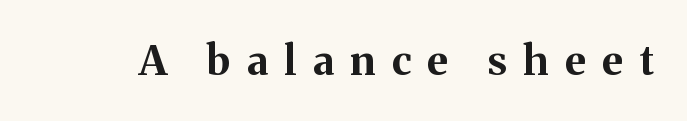
{"serif": "yes", "italic": "no", "bold": "yes", "weight": "bold", "width": "normal", "stroke_contrast": "medium", "x_height": "medium", "monospaced": "no", "underline": "no", "letter_spacing": "wide", "letter_spacing_em": 0.4, "glyph_px": 41}
